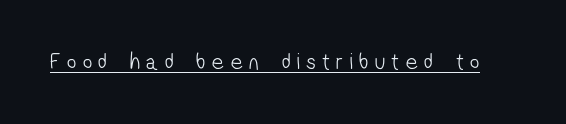
Q: Is the text bold? A: No.
Q: Is the text underlined? A: Yes.
Q: Is the spacing between letters normal or unusually wide? A: Unusually wide.
